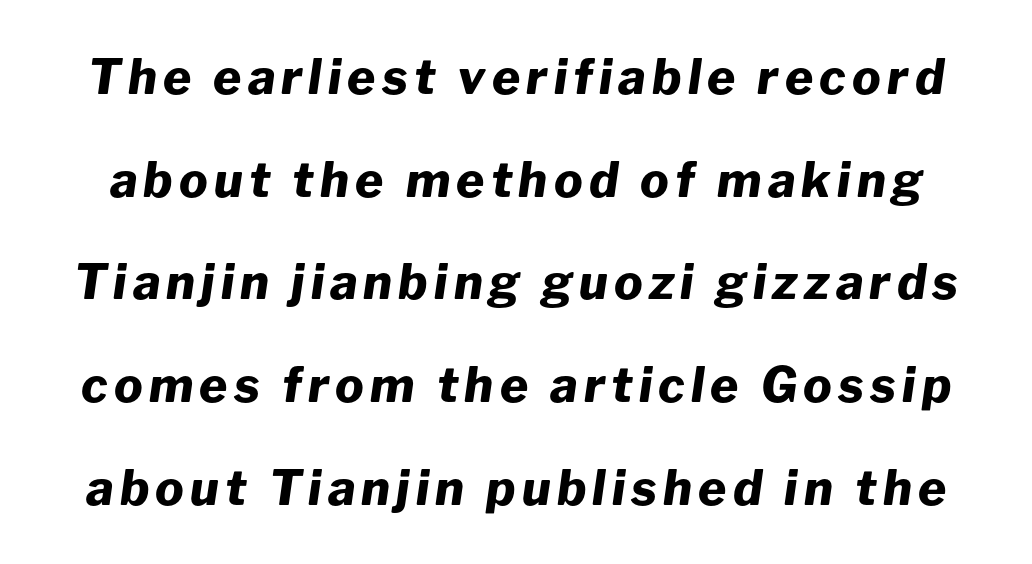
Q: Is the text bold? A: Yes.
Q: Is the text italic (slanted)? A: Yes, it leans right by about 8 degrees.
Q: Is the text underlined? A: No.
Q: Is the spacing between lines tight, normal or loose? A: Loose.
Q: Width (condensed, normal, or wide)? A: Normal.
Q: Stroke contrast? A: Low.
Q: x-height? A: Medium.
Q: Monospaced? A: No.
